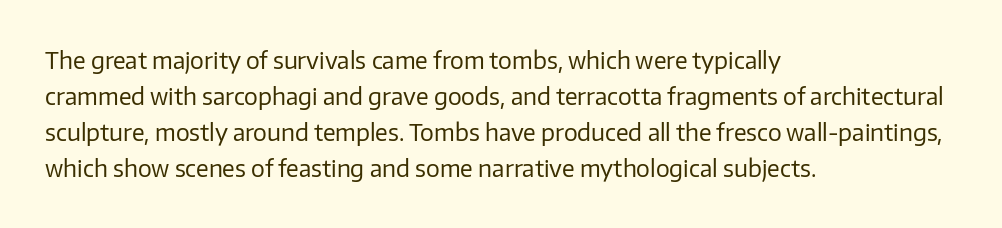
The image shows 23 px text type, upright; set left-aligned, normal line spacing (1.56x), normal letter spacing, not underlined.
